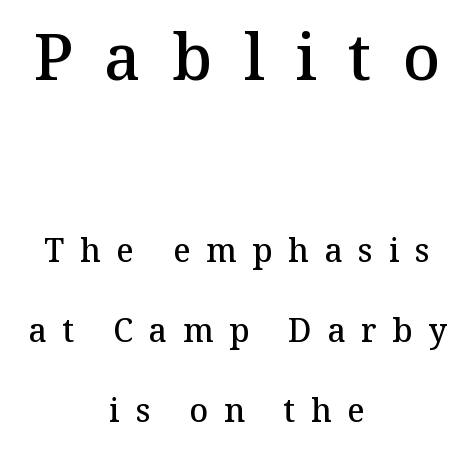
{"serif": "yes", "italic": "no", "bold": "semi", "weight": "semibold", "width": "normal", "stroke_contrast": "medium", "x_height": "medium", "monospaced": "no", "underline": "no", "align": "center", "line_spacing": "loose", "line_spacing_ratio": 2.5, "letter_spacing": "wide", "letter_spacing_em": 0.49, "larger_block": "first", "size_ratio": 2.0, "glyph_px": 64}
